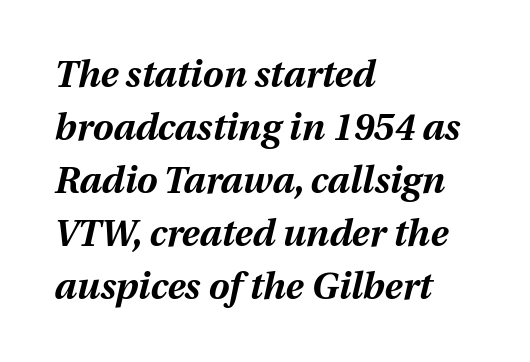
{"italic": "yes", "lean": "right", "slant_degrees": 12, "bold": "yes", "weight": "bold", "width": "normal", "stroke_contrast": "medium", "x_height": "medium", "monospaced": "no", "underline": "no", "align": "left", "line_spacing": "normal", "line_spacing_ratio": 1.43, "letter_spacing": "normal", "letter_spacing_em": 0.0, "glyph_px": 37}
